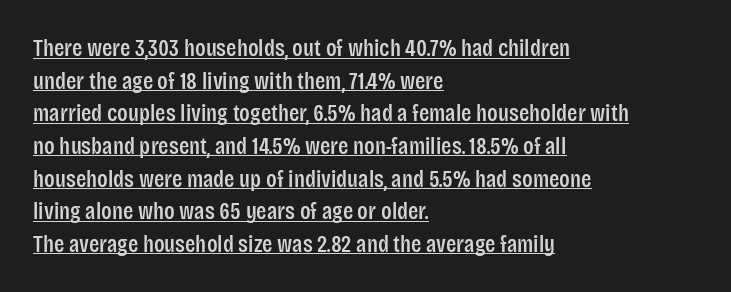
This sample keeps an unexceptional amount of space between lines. Italic: no, the glyphs are upright roman. This rendering uses left alignment, leaving the right contour irregular. Glyph-to-glyph distance matches everyday printed text. The lettering is marked with a stroke running underneath it.
